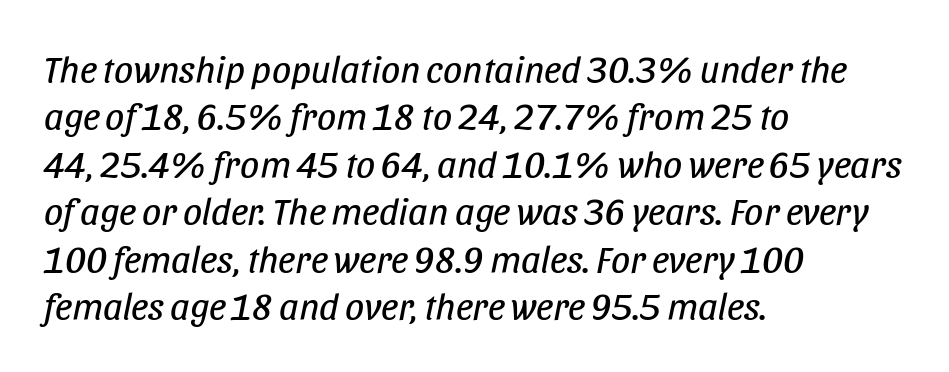
Nobody touched the tracking dial on this one. The face looks like a standard text weight, possibly lighter. Left-aligned paragraph, ragged on the right. The text carries the slant typical of an italic or oblique font.
